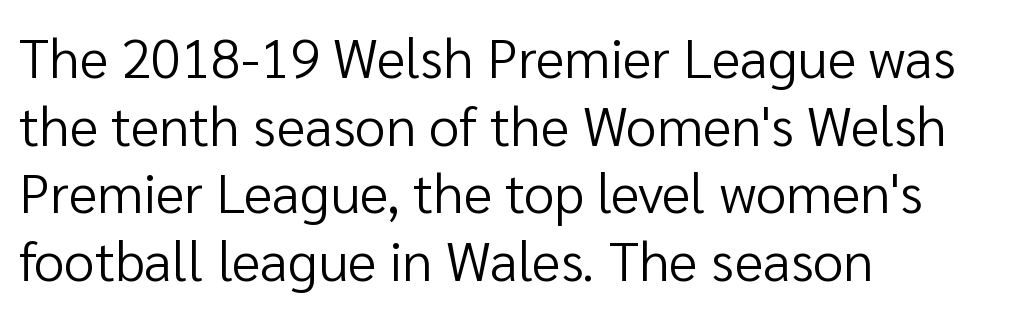
Varying glyph widths throughout — classic text-font behaviour. A bare baseline throughout the passage. Posture: vertical. Is this a heavy cut? Hardly; it is regular or lighter. The face used here is a sans, in the tradition of grotesques and geometrics.
